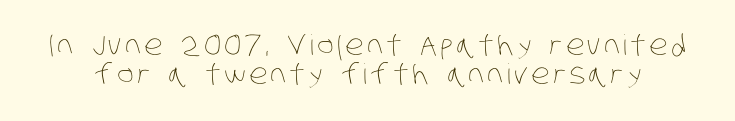
How would I describe the line gaps? Narrow and economical. No word sits above an underline. Each letter keeps its own natural width here, so spacing adapts to shape. No chunkiness to these letters — they're not bold.
